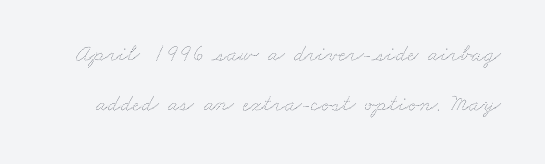
Q: Is the text bold? A: No.
Q: Is the text underlined? A: No.
Q: Is the spacing between letters normal or unusually wide? A: Normal.
Q: Is the spacing between lines tight, normal or loose? A: Loose.
